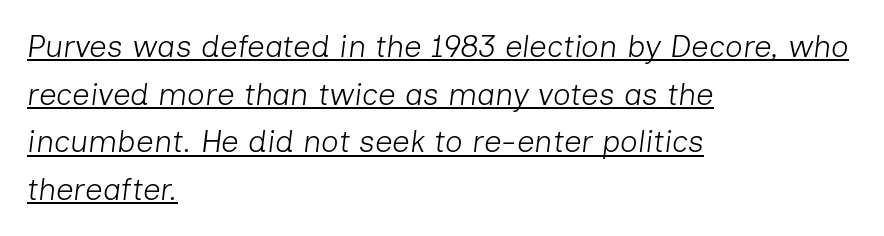
Like a heading marked for emphasis, these lines bear an underscore. Vertical spacing — default. Where is the straight margin? On the left. Varying glyph widths throughout — classic text-font behaviour. Tracking here is standard; glyphs follow each other at the usual distance. Heaviness? Minimal to ordinary, like unemphasized prose.
